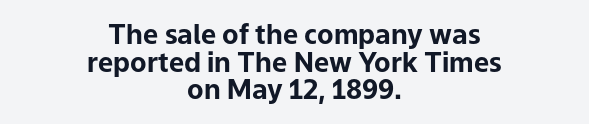
{"italic": "no", "bold": "yes", "underline": "no", "align": "center", "line_spacing": "tight", "line_spacing_ratio": 1.02, "letter_spacing": "normal", "letter_spacing_em": 0.0, "glyph_px": 27}
